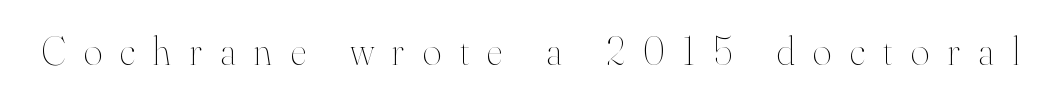
{"italic": "no", "bold": "no", "weight": "thin", "width": "normal", "stroke_contrast": "high", "x_height": "small", "monospaced": "no", "underline": "no", "letter_spacing": "wide", "letter_spacing_em": 0.46, "glyph_px": 40}
